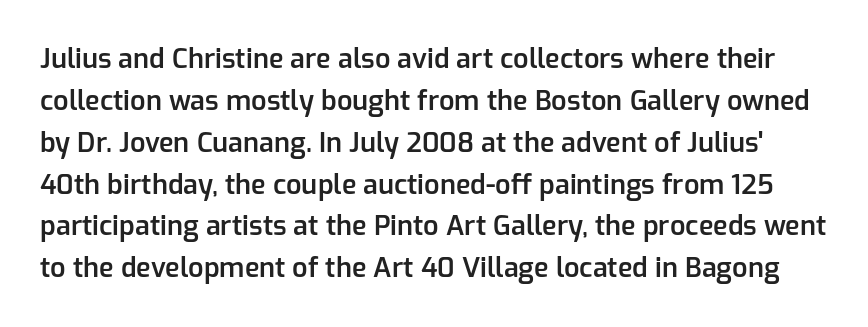
Line spacing here is normal. The gap between lines stays unmarked. Ascenders rise straight up at ninety degrees. Set as a demibold, roughly 600 on the weight scale.
